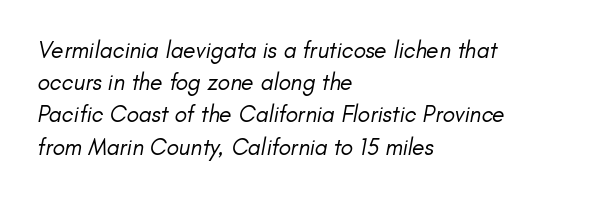
The rendering applies a slant to the glyphs. Characters follow at the spacing the type designer built in. Is the stroke heavy? The answer is a plain regular-or-lighter. Baseline-to-baseline distance is the conventional proportion of letter height.
